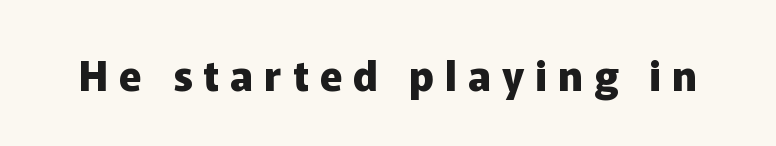
Looks like regular typesetting: each glyph gets only the width it needs. The passage shown is not underscored anywhere. The letters stand straight up with perfectly vertical stems. The tracking reads as deliberately expanded to a designer's eye.
